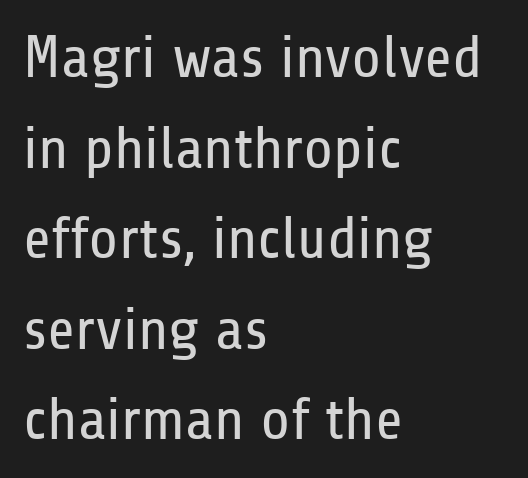
{"serif": "no", "italic": "no", "bold": "no", "weight": "regular", "width": "condensed", "stroke_contrast": "low", "x_height": "medium", "monospaced": "no", "underline": "no", "align": "left", "line_spacing": "normal", "line_spacing_ratio": 1.51, "letter_spacing": "normal", "letter_spacing_em": 0.0, "glyph_px": 60}
